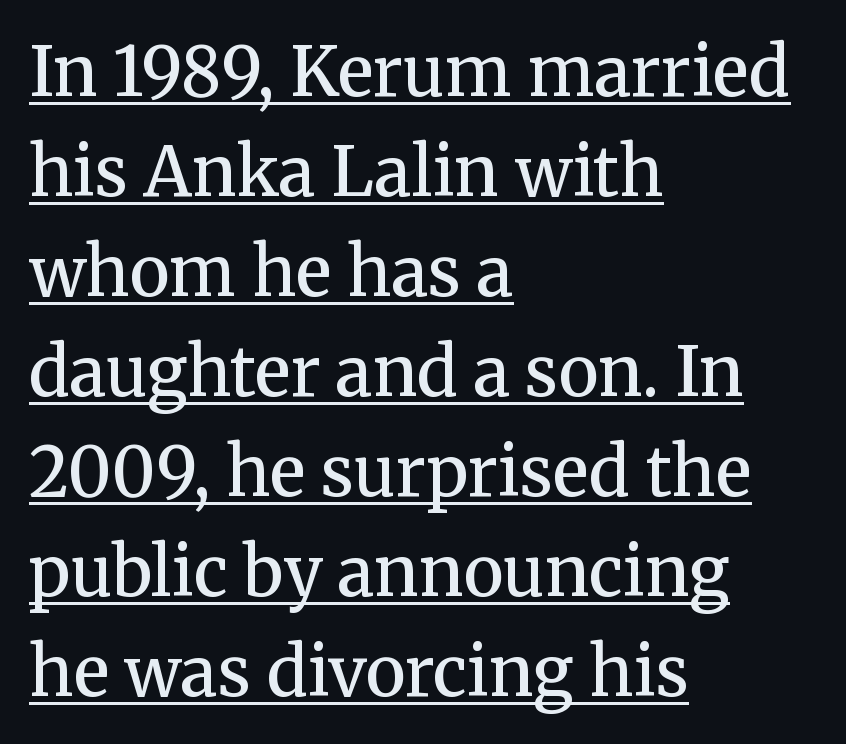
Q: Is the text bold? A: Semi-bold.
Q: Is the text italic (slanted)? A: No, it is upright.
Q: Is the typeface a serif or a sans-serif typeface? A: Serif.
Q: Is the text underlined? A: Yes.
Q: How is the paragraph aligned? A: Left-aligned.
Q: Is the spacing between letters normal or unusually wide? A: Normal.
Q: Is the spacing between lines tight, normal or loose? A: Normal.
Q: Width (condensed, normal, or wide)? A: Normal.
Q: Stroke contrast? A: Medium.
Q: x-height? A: Medium.
Q: Monospaced? A: No.
